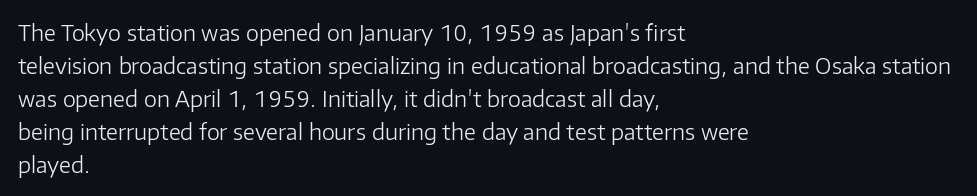
The image shows 22 px text type, upright; set left-aligned, normal line spacing (1.5x), normal letter spacing, not underlined.
